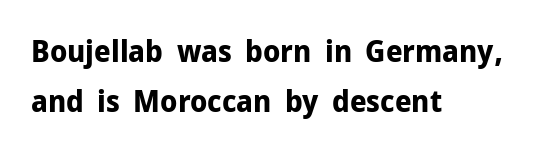
Q: Is the text bold? A: Yes.
Q: Is the text italic (slanted)? A: No, it is upright.
Q: Is the typeface a serif or a sans-serif typeface? A: Sans-serif.
Q: Is the text underlined? A: No.
Q: How is the paragraph aligned? A: Left-aligned.
Q: Is the spacing between letters normal or unusually wide? A: Normal.
Q: Is the spacing between lines tight, normal or loose? A: Normal.
Q: Width (condensed, normal, or wide)? A: Normal.
Q: Stroke contrast? A: Low.
Q: x-height? A: Medium.
Q: Monospaced? A: No.
